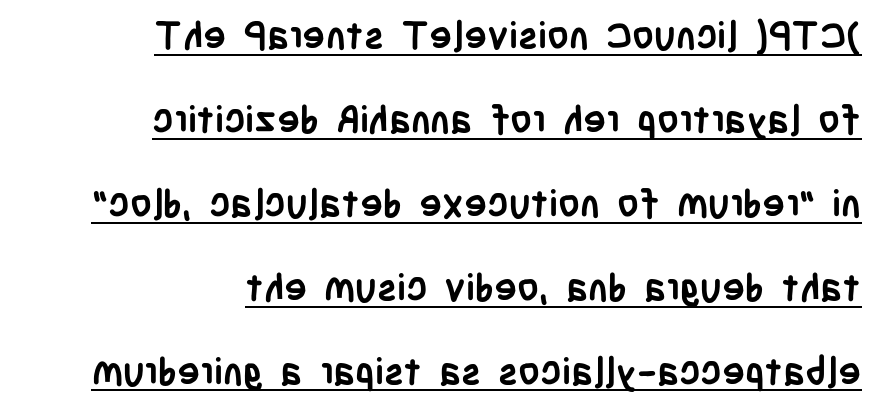
Q: Is the text bold? A: Yes.
Q: Is the text italic (slanted)? A: No, it is upright.
Q: Is the typeface a serif or a sans-serif typeface? A: Sans-serif.
Q: Is the text underlined? A: Yes.
Q: How is the paragraph aligned? A: Right-aligned.
Q: Is the spacing between letters normal or unusually wide? A: Normal.
Q: Is the spacing between lines tight, normal or loose? A: Loose.
Q: Width (condensed, normal, or wide)? A: Condensed.
Q: Stroke contrast? A: Low.
Q: x-height? A: Large.
Q: Monospaced? A: No.
